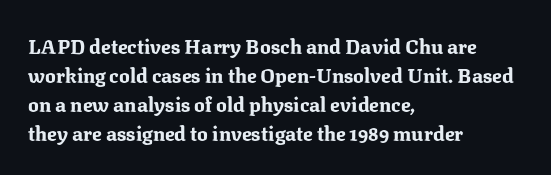
Style check: upright. The block of text has a typical density, with ordinary space between rows. The words here are not underlined. The paragraph shown leans on its left margin. The gaps between neighbouring characters are ordinary and unremarkable.
